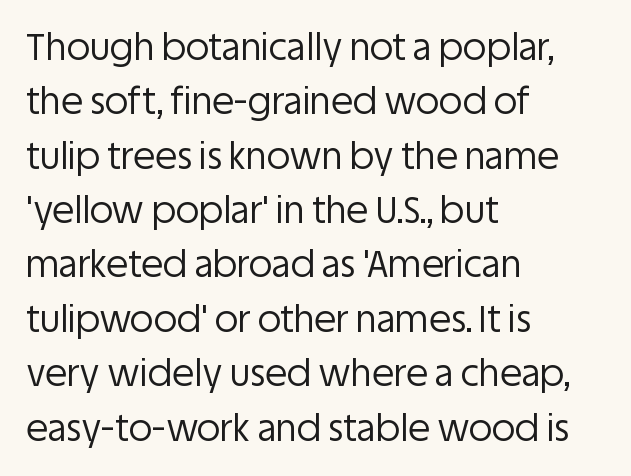
The image shows 36 px regular-weight sans-serif type, upright; set left-aligned, normal line spacing (1.51x), normal letter spacing, not underlined; low stroke contrast and a large x-height.
